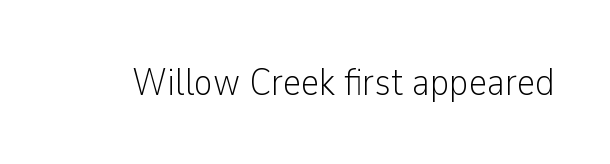
The image shows 39 px light, condensed sans-serif type, upright; set normal letter spacing, not underlined; low stroke contrast and a medium x-height.
